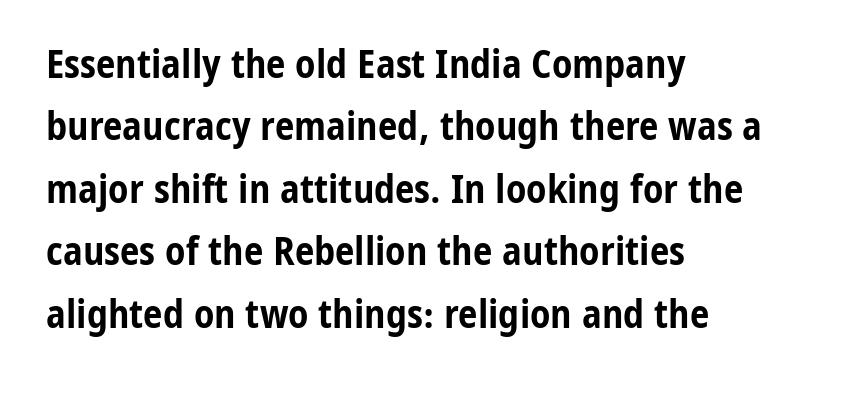
{"serif": "no", "italic": "no", "bold": "yes", "weight": "bold", "width": "condensed", "stroke_contrast": "low", "x_height": "medium", "monospaced": "no", "underline": "no", "align": "left", "line_spacing": "normal", "line_spacing_ratio": 1.6, "letter_spacing": "normal", "letter_spacing_em": 0.0, "glyph_px": 39}
